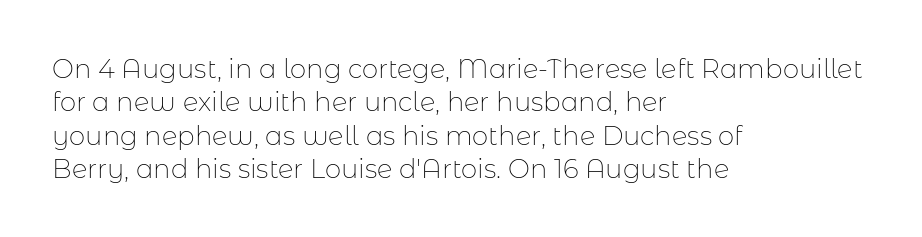
Compared with typical paragraphs, the rows here are spaced about the same. The letters stand straight up with perfectly vertical stems. Short and long lines alike share a common starting point at left. Is the stroke heavy? The answer is a plain regular-or-lighter. In terms of letterspacing, this is plain default setting. Just letters on the line, the space beneath them empty.
